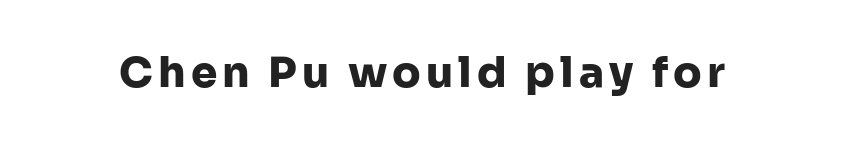
Q: Is the text bold? A: Yes.
Q: Is the text italic (slanted)? A: No, it is upright.
Q: Is the typeface a serif or a sans-serif typeface? A: Sans-serif.
Q: Is the text underlined? A: No.
Q: Width (condensed, normal, or wide)? A: Normal.
Q: Stroke contrast? A: Low.
Q: x-height? A: Medium.
Q: Monospaced? A: No.
